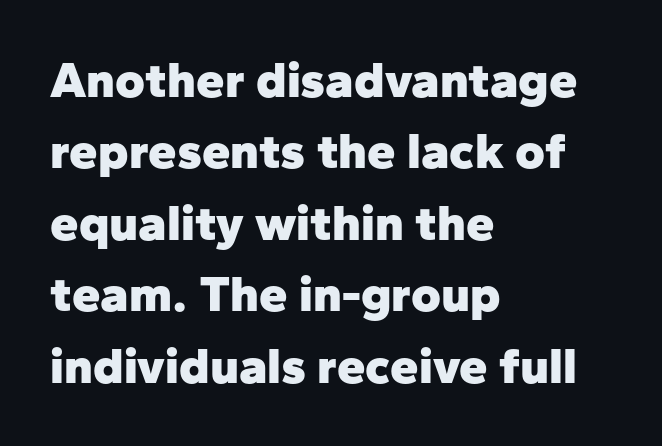
Q: Is the text bold? A: Yes.
Q: Is the text italic (slanted)? A: No, it is upright.
Q: Is the typeface a serif or a sans-serif typeface? A: Sans-serif.
Q: Is the text underlined? A: No.
Q: How is the paragraph aligned? A: Left-aligned.
Q: Is the spacing between letters normal or unusually wide? A: Normal.
Q: Is the spacing between lines tight, normal or loose? A: Normal.
Q: Width (condensed, normal, or wide)? A: Normal.
Q: Stroke contrast? A: Low.
Q: x-height? A: Medium.
Q: Monospaced? A: No.
